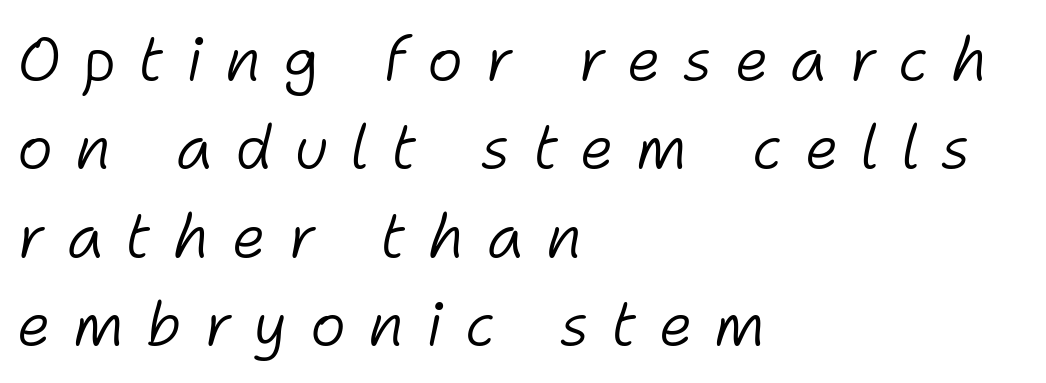
Q: Is the text bold? A: No.
Q: Is the text italic (slanted)? A: Yes, it leans right by about 11 degrees.
Q: Is the text underlined? A: No.
Q: How is the paragraph aligned? A: Left-aligned.
Q: Is the spacing between letters normal or unusually wide? A: Unusually wide.
Q: Is the spacing between lines tight, normal or loose? A: Normal.
Q: Width (condensed, normal, or wide)? A: Normal.
Q: Stroke contrast? A: Low.
Q: x-height? A: Medium.
Q: Monospaced? A: No.
